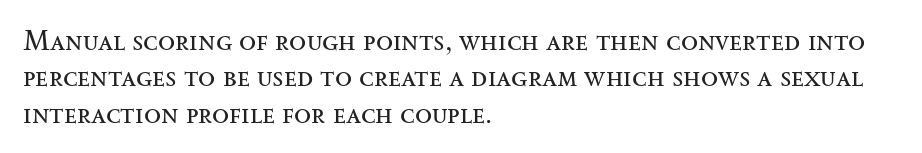
The image shows 28 px regular-weight, wide serif type, upright; set left-aligned, normal line spacing (1.3x), normal letter spacing, not underlined; medium stroke contrast and a small x-height.
